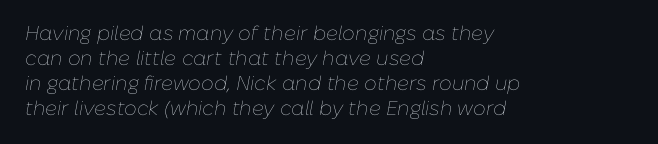
The image shows 20 px text type, italic (leaning right); set left-aligned, normal line spacing (1.25x), normal letter spacing, not underlined.
